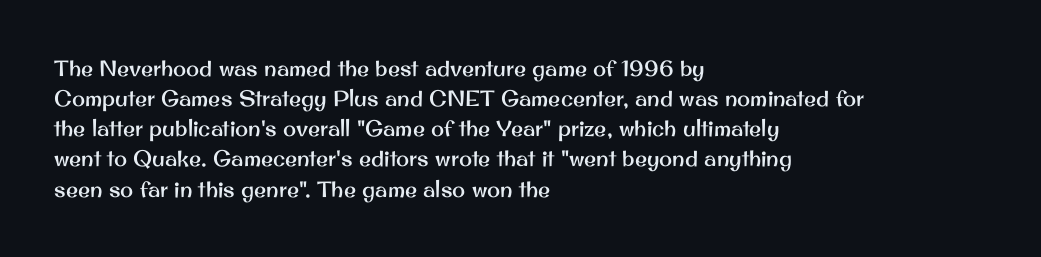
Q: Is the text italic (slanted)? A: No, it is upright.
Q: Is the text underlined? A: No.
Q: How is the paragraph aligned? A: Left-aligned.
Q: Is the spacing between letters normal or unusually wide? A: Normal.
Q: Is the spacing between lines tight, normal or loose? A: Normal.
